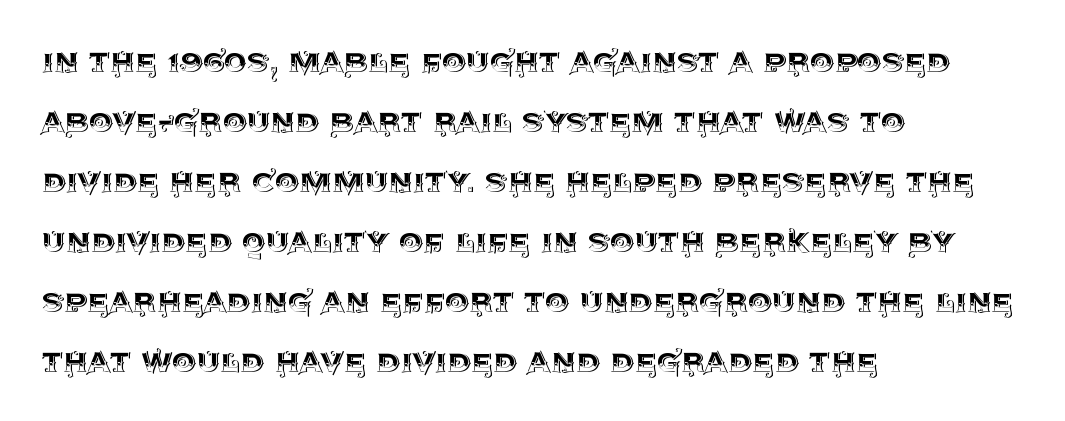
The passage is arranged the way most books set body copy — flush left. Posture: vertical. Quick note: underline off. Is there much room between lines? A standard amount, neither cramped nor airy. Is this a fixed-width face? No — the glyphs have proportional, varying widths. Words appear dense and cohesive because spacing is normal.
